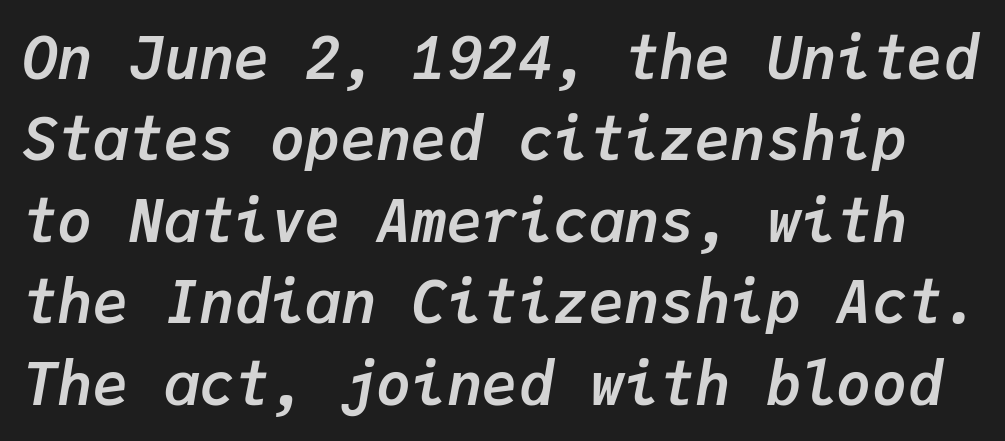
Q: Is the text bold? A: Yes.
Q: Is the text italic (slanted)? A: Yes, it leans right by about 9 degrees.
Q: Is the text underlined? A: No.
Q: Is the spacing between letters normal or unusually wide? A: Normal.
Q: Is the spacing between lines tight, normal or loose? A: Normal.
Q: Width (condensed, normal, or wide)? A: Normal.
Q: Stroke contrast? A: Low.
Q: x-height? A: Medium.
Q: Monospaced? A: Yes.
